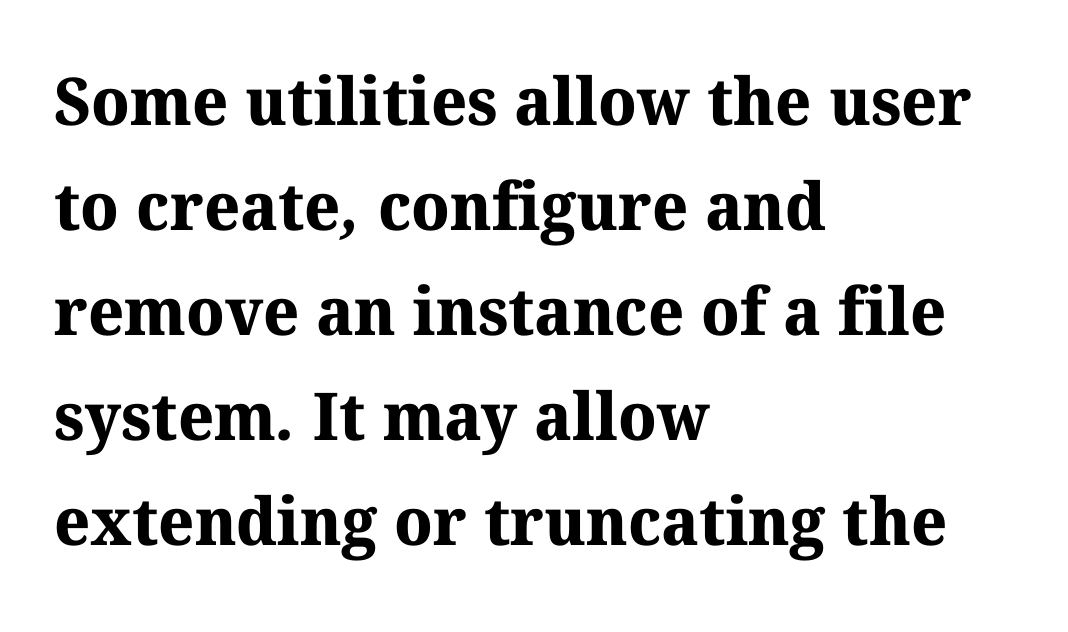
{"serif": "yes", "bold": "yes", "weight": "bold", "width": "normal", "stroke_contrast": "medium", "x_height": "medium", "monospaced": "no", "underline": "no", "align": "left", "line_spacing": "normal", "line_spacing_ratio": 1.59, "letter_spacing": "normal", "letter_spacing_em": 0.0, "glyph_px": 66}
